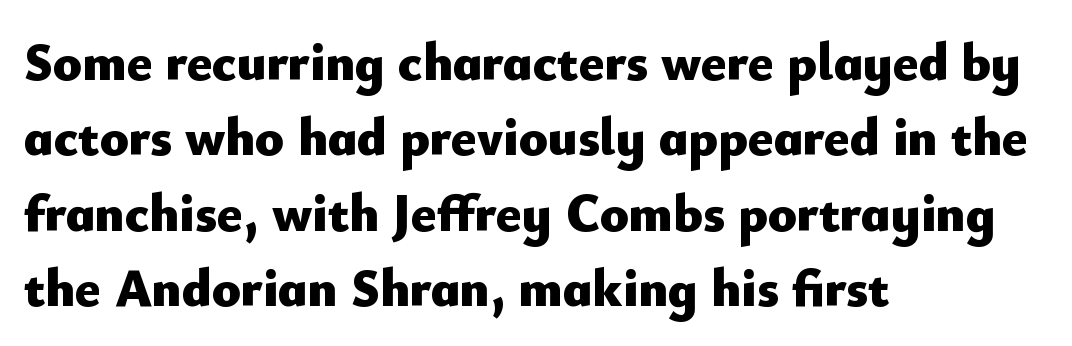
The type sits square on the baseline with zero lean. Thick stems and heavy bowls — unmistakably bold. In terms of leading, this rendering sits right in the middle. The foot of each line stays bare and open.
